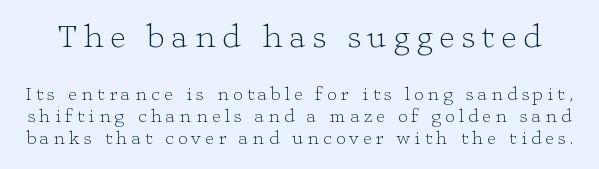
{"serif": "yes", "italic": "no", "bold": "no", "weight": "light", "width": "wide", "stroke_contrast": "low", "x_height": "medium", "monospaced": "no", "underline": "no", "line_spacing_ratio": 1.17, "letter_spacing": "wide", "letter_spacing_em": 0.21, "larger_block": "first", "size_ratio": 1.74, "glyph_px": 33}
